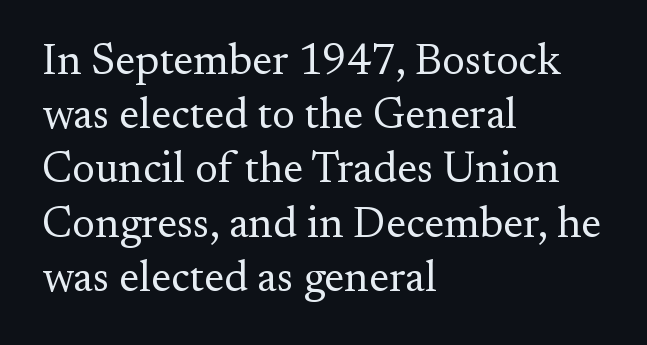
{"serif": "yes", "italic": "no", "bold": "no", "weight": "regular", "width": "normal", "stroke_contrast": "medium", "x_height": "small", "monospaced": "no", "underline": "no", "align": "left", "line_spacing": "normal", "line_spacing_ratio": 1.26, "letter_spacing": "normal", "letter_spacing_em": 0.0, "glyph_px": 43}
